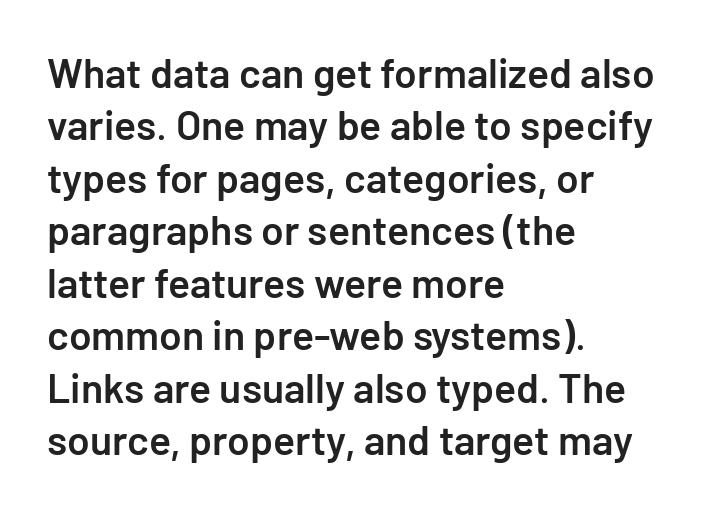
{"serif": "no", "italic": "no", "bold": "semi", "weight": "semibold", "width": "normal", "stroke_contrast": "low", "x_height": "medium", "underline": "no", "align": "left", "line_spacing": "normal", "line_spacing_ratio": 1.28, "letter_spacing": "normal", "letter_spacing_em": 0.0, "glyph_px": 41}
